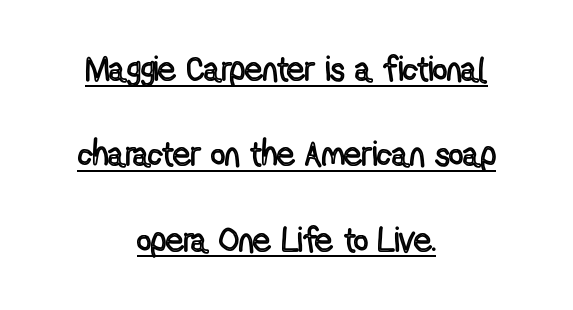
The image shows 35 px condensed type, upright; set centered, loose line spacing (2.44x), normal letter spacing, underlined; a medium x-height.
